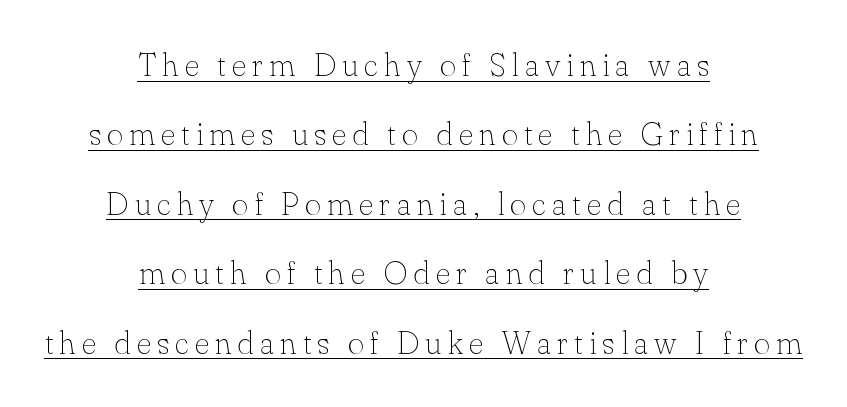
Q: Is the text bold? A: No.
Q: Is the text italic (slanted)? A: No, it is upright.
Q: Is the typeface a serif or a sans-serif typeface? A: Serif.
Q: Is the text underlined? A: Yes.
Q: How is the paragraph aligned? A: Centered.
Q: Is the spacing between lines tight, normal or loose? A: Loose.
Q: Width (condensed, normal, or wide)? A: Normal.
Q: Stroke contrast? A: Low.
Q: x-height? A: Small.
Q: Monospaced? A: No.
